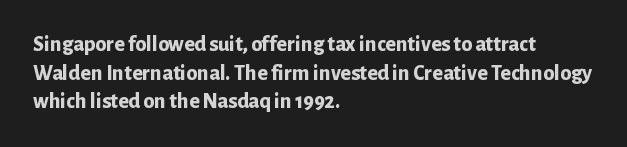
Teacher's note: observe the even left margin — that is flush-left alignment. You can tell it's not italic because the verticals are truly vertical. Words float on clear page, feet unadorned. The letterforms sit shoulder to shoulder at normal distance.
